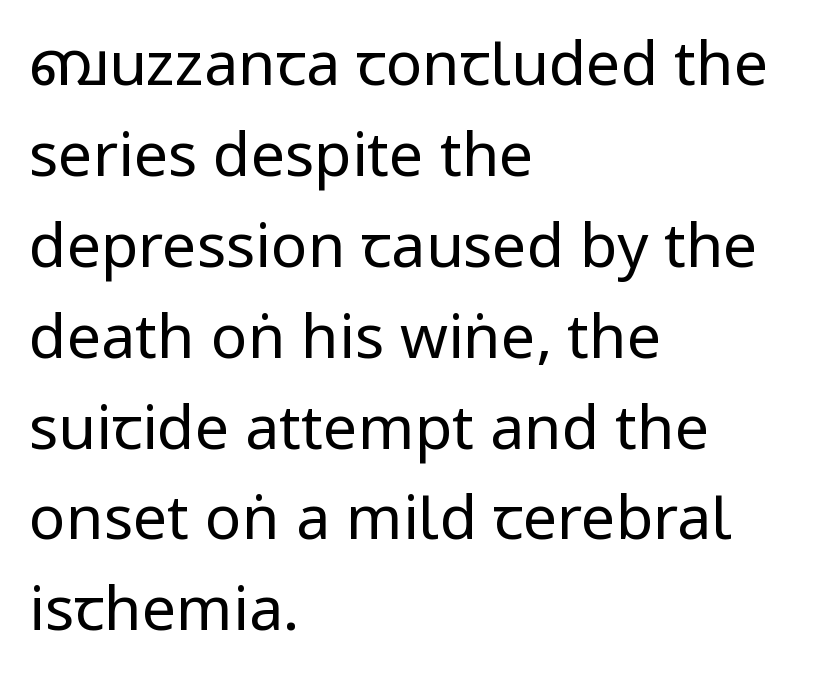
Q: Is the text bold? A: No.
Q: Is the text italic (slanted)? A: No, it is upright.
Q: Is the typeface a serif or a sans-serif typeface? A: Sans-serif.
Q: Is the text underlined? A: No.
Q: How is the paragraph aligned? A: Left-aligned.
Q: Is the spacing between letters normal or unusually wide? A: Normal.
Q: Is the spacing between lines tight, normal or loose? A: Normal.
Q: Width (condensed, normal, or wide)? A: Condensed.
Q: Stroke contrast? A: Low.
Q: x-height? A: Large.
Q: Monospaced? A: No.
